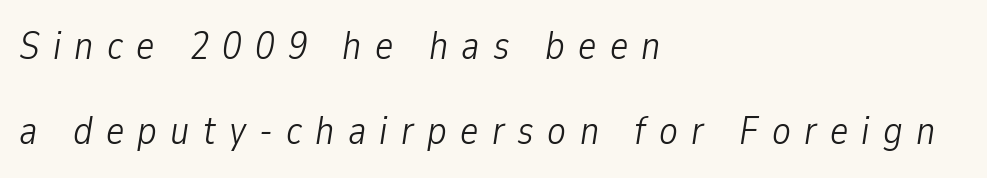
The image shows 39 px light, condensed type, italic (leaning right); set left-aligned, loose line spacing (2.19x), unusually wide letter spacing (+0.34 em), not underlined; low stroke contrast and a medium x-height.
